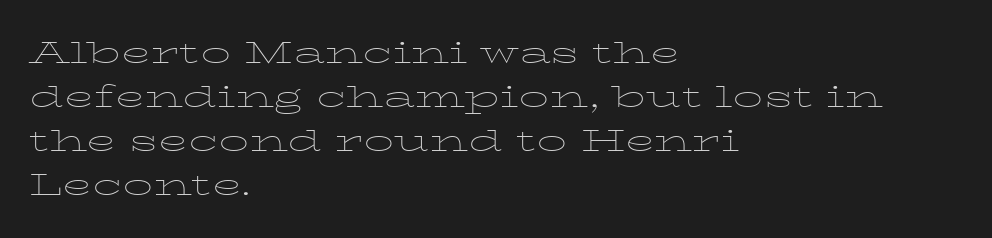
Q: Is the text bold? A: No.
Q: Is the text italic (slanted)? A: No, it is upright.
Q: Is the typeface a serif or a sans-serif typeface? A: Serif.
Q: Is the text underlined? A: No.
Q: How is the paragraph aligned? A: Left-aligned.
Q: Is the spacing between letters normal or unusually wide? A: Normal.
Q: Is the spacing between lines tight, normal or loose? A: Normal.
Q: Width (condensed, normal, or wide)? A: Wide.
Q: Stroke contrast? A: Low.
Q: x-height? A: Medium.
Q: Monospaced? A: No.
